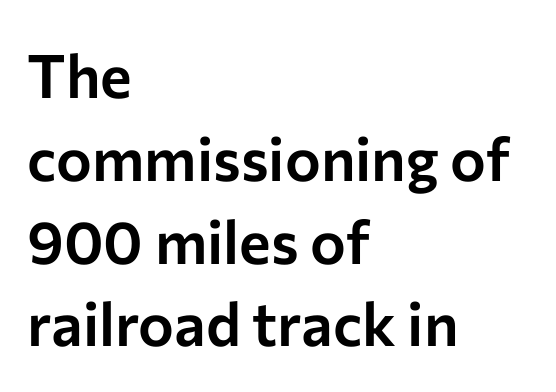
Character widths vary here, with narrow letters taking less room than wide ones. The words here are not underlined. The letters stand straight up with perfectly vertical stems. The rows are spaced the way most documents space them. The compositor pushed each line to the left boundary. There is no visible air inserted between adjacent glyphs.
